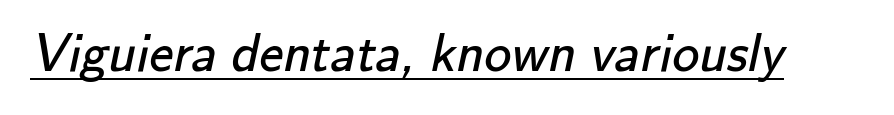
Short note: letters normally spaced. Classification — sans serif. The letters advance in unequal steps, a hallmark of proportional type. Bold? No — there's no thickening of the strokes. The typesetter has applied underlining to the passage shown.
